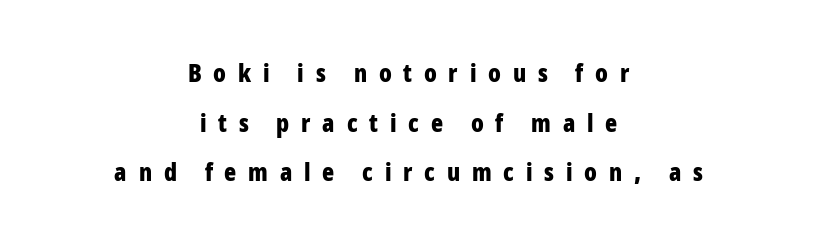
The image shows 25 px bold type, upright; set centered, loose line spacing (1.99x), unusually wide letter spacing (+0.47 em), not underlined.
